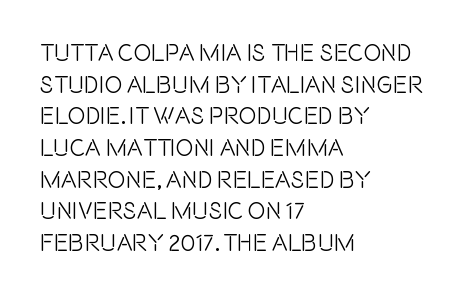
The letterforms sit shoulder to shoulder at normal distance. In terms of leading, this rendering sits right in the middle. The rendering anchors every line to the left-hand side. Style check: upright.
